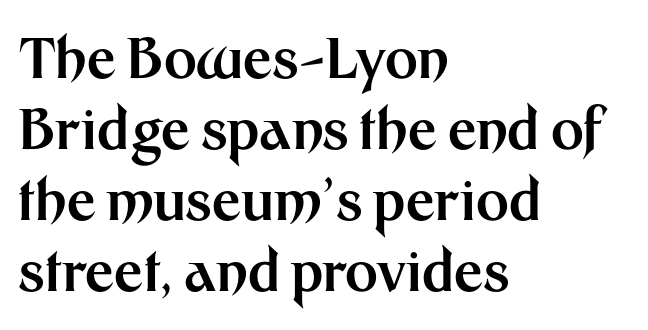
This rendering uses left alignment, leaving the right contour irregular. Glance below the letters and you will spot only blank space. No italicization has been applied; the sample stays upright. Strokes here are thick enough to call this a true bold. The rendering shows plain stroke endings on the letterforms — a sans-serif design.
